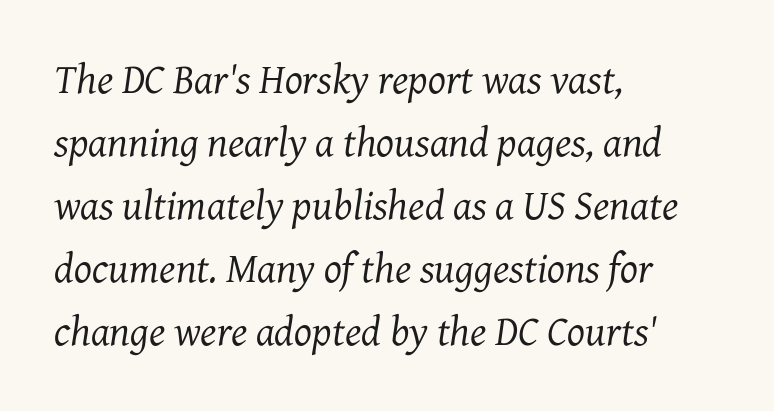
The image shows 42 px regular-weight serif type, italic (leaning right); set left-aligned, normal line spacing (1.5x), normal letter spacing, not underlined; medium stroke contrast and a medium x-height.
